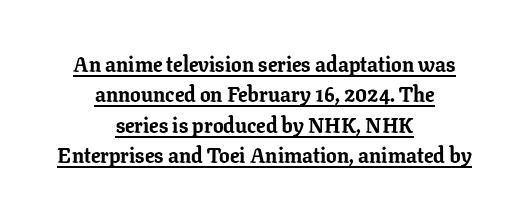
{"italic": "no", "bold": "yes", "underline": "yes", "align": "center", "line_spacing": "normal", "line_spacing_ratio": 1.45, "letter_spacing": "normal", "letter_spacing_em": 0.0, "glyph_px": 21}
